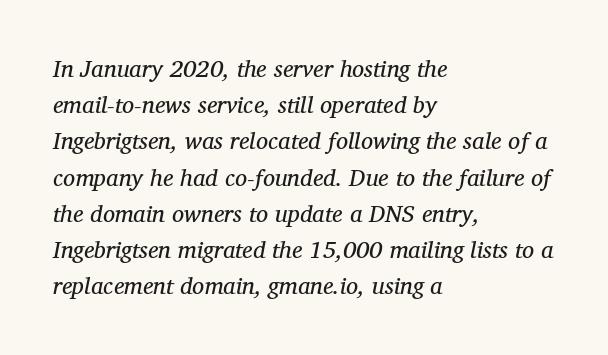
The lettering tilts uniformly, giving the passage an italic look. The rows are spaced the way most documents space them. Stem width sits at or under what a default text font uses. Each row of text sits above clean, open space. You could call the tracking neutral — neither tight nor loose.
